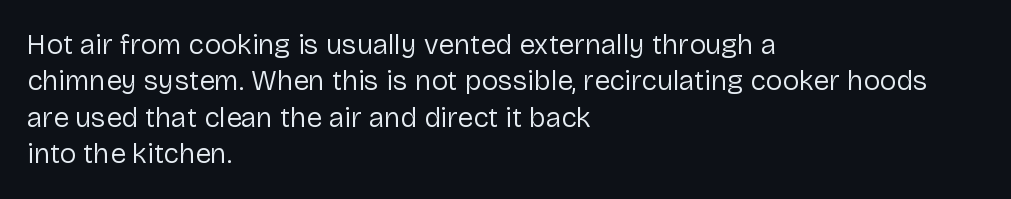
Q: Is the text bold? A: No.
Q: Is the text italic (slanted)? A: No, it is upright.
Q: Is the typeface a serif or a sans-serif typeface? A: Sans-serif.
Q: Is the text underlined? A: No.
Q: How is the paragraph aligned? A: Left-aligned.
Q: Is the spacing between letters normal or unusually wide? A: Normal.
Q: Is the spacing between lines tight, normal or loose? A: Normal.
Q: Width (condensed, normal, or wide)? A: Normal.
Q: Stroke contrast? A: Low.
Q: x-height? A: Medium.
Q: Monospaced? A: No.
